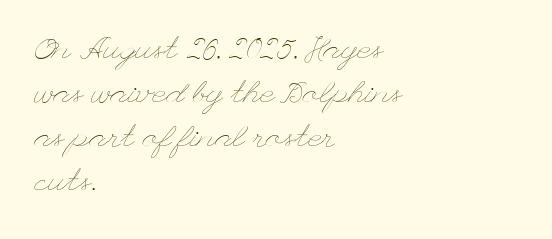
The image shows 31 px thin, wide type; set left-aligned, normal line spacing (1.42x), normal letter spacing, not underlined; low stroke contrast and a small x-height.
